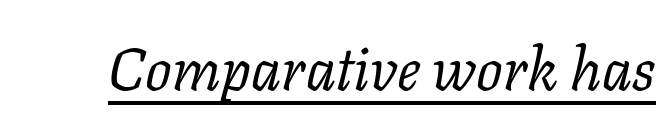
{"serif": "yes", "italic": "yes", "lean": "right", "slant_degrees": 11, "bold": "no", "weight": "regular", "width": "normal", "stroke_contrast": "low", "x_height": "medium", "monospaced": "no", "underline": "yes", "letter_spacing": "normal", "letter_spacing_em": 0.0, "glyph_px": 59}
